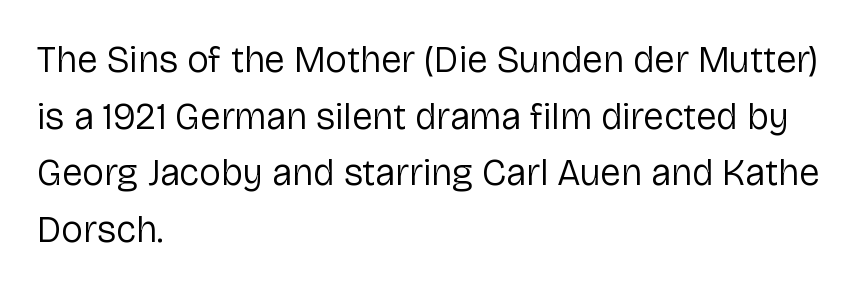
{"serif": "no", "italic": "no", "bold": "no", "weight": "regular", "width": "normal", "stroke_contrast": "low", "x_height": "medium", "monospaced": "no", "underline": "no", "align": "left", "line_spacing": "normal", "line_spacing_ratio": 1.53, "letter_spacing": "normal", "letter_spacing_em": 0.0, "glyph_px": 37}
